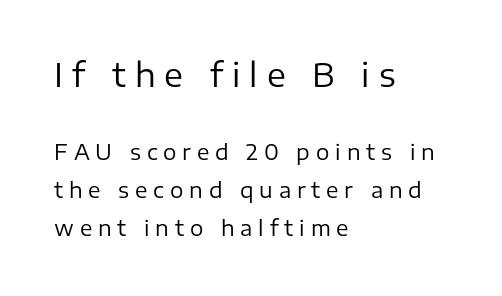
Posture: upright roman. Loose tracking; the words dissolve into strings of separated letters. The glyphs in this specimen are sans serif. Nobody drew a line under any word here. Line beginnings align vertically; line endings do not. Looks like regular typesetting: each glyph gets only the width it needs.
